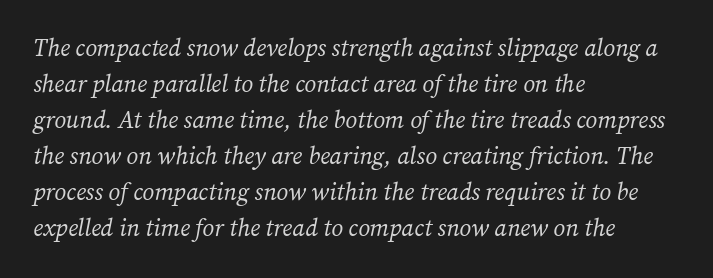
Q: Is the text bold? A: No.
Q: Is the text italic (slanted)? A: Yes, it leans right by about 12 degrees.
Q: Is the text underlined? A: No.
Q: How is the paragraph aligned? A: Left-aligned.
Q: Is the spacing between letters normal or unusually wide? A: Normal.
Q: Is the spacing between lines tight, normal or loose? A: Normal.
